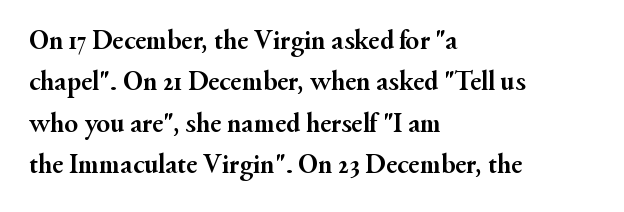
The baseline area is clear. Designer's note — italics off, roman on. What kind of face is this? One with serifs. Is there much room between lines? A standard amount, neither cramped nor airy. Students, note that the glyphs here touch the page at normal intervals. Plenty of ink on the page — the face is bold.
